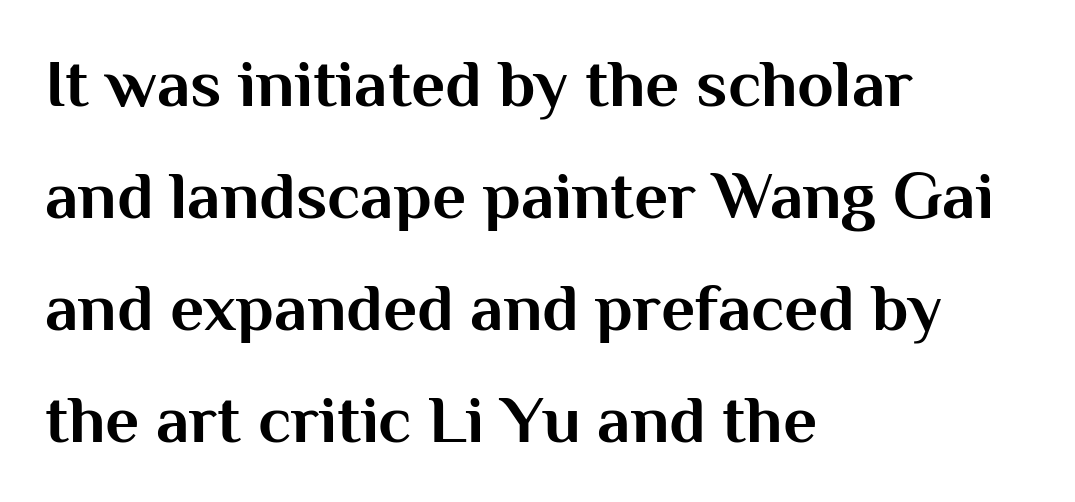
{"serif": "no", "italic": "no", "bold": "yes", "weight": "bold", "width": "normal", "stroke_contrast": "medium", "x_height": "medium", "monospaced": "no", "underline": "no", "align": "left", "line_spacing": "normal", "line_spacing_ratio": 1.67, "letter_spacing": "normal", "letter_spacing_em": 0.0, "glyph_px": 67}
